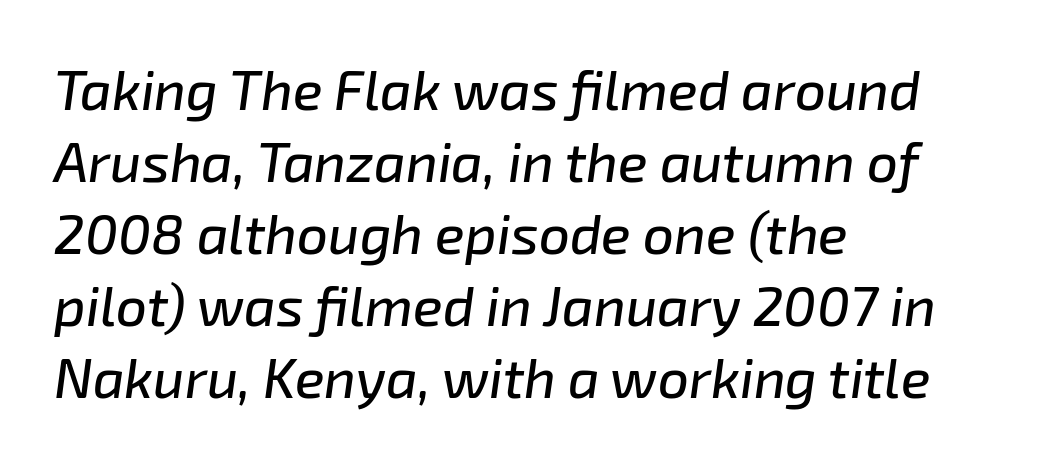
The image shows 55 px text type, italic (leaning right); set left-aligned, normal line spacing (1.31x), normal letter spacing, not underlined; low stroke contrast and a medium x-height.
